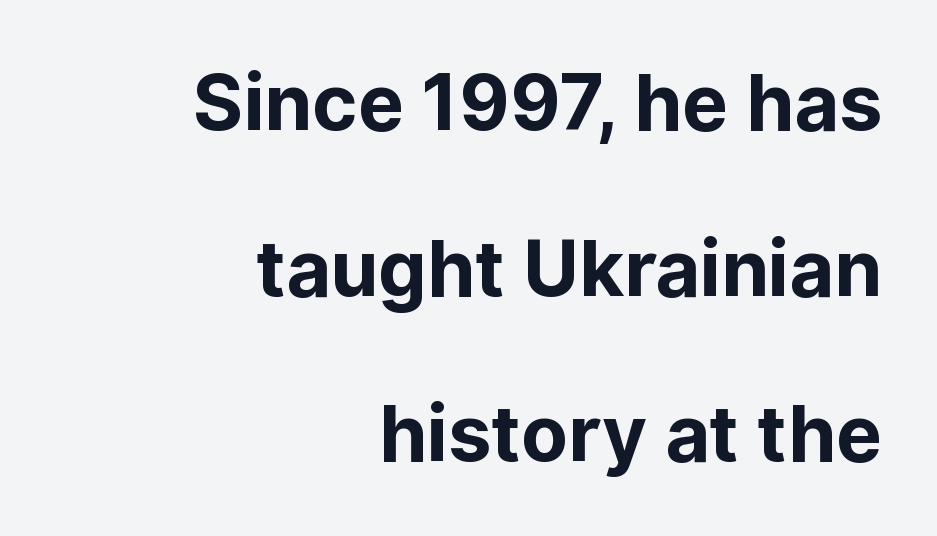
Compared with typical body copy, the letter spacing here is the same. The lettering holds an erect, upright posture throughout. The text block is weighted toward the right margin, trailing off unevenly leftward. Type style note: lacks serifs. Each new line begins a long way beneath the previous one. The gap between lines stays unmarked.
